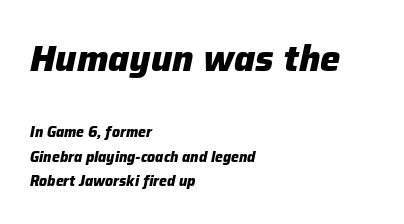
In terms of weight, the rendering is a true, heavy bold. The zone under the glyphs is completely vacant. One-word summary of the alignment: left. Look at the glyph heights: the upper group is clearly the bigger setting.
